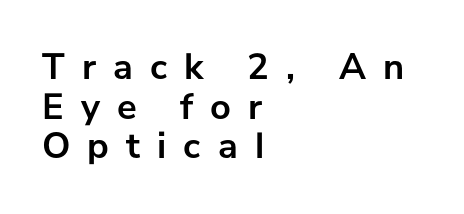
The image shows 37 px semibold sans-serif type, upright; set left-aligned, tight line spacing (1.07x), unusually wide letter spacing (+0.46 em), not underlined; low stroke contrast and a medium x-height.
